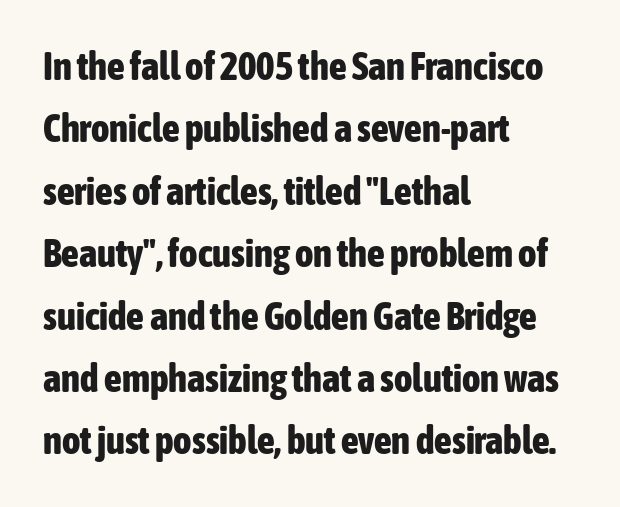
The image shows 39 px bold, condensed sans-serif type, upright; set left-aligned, normal line spacing (1.6x), normal letter spacing, not underlined; low stroke contrast and a medium x-height.
